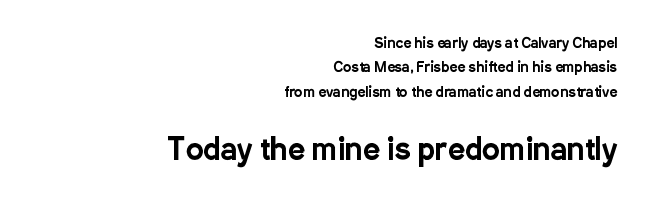
{"serif": "no", "italic": "no", "width": "condensed", "stroke_contrast": "low", "x_height": "medium", "monospaced": "no", "underline": "no", "align": "right", "line_spacing_ratio": 1.74, "letter_spacing": "normal", "letter_spacing_em": 0.0, "larger_block": "second", "size_ratio": 2.14, "glyph_px": 30}
